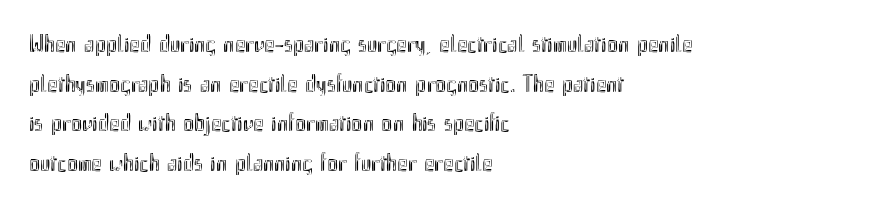
{"italic": "no", "underline": "no", "align": "left", "line_spacing": "normal", "line_spacing_ratio": 1.59, "letter_spacing": "normal", "letter_spacing_em": 0.0, "glyph_px": 25}
